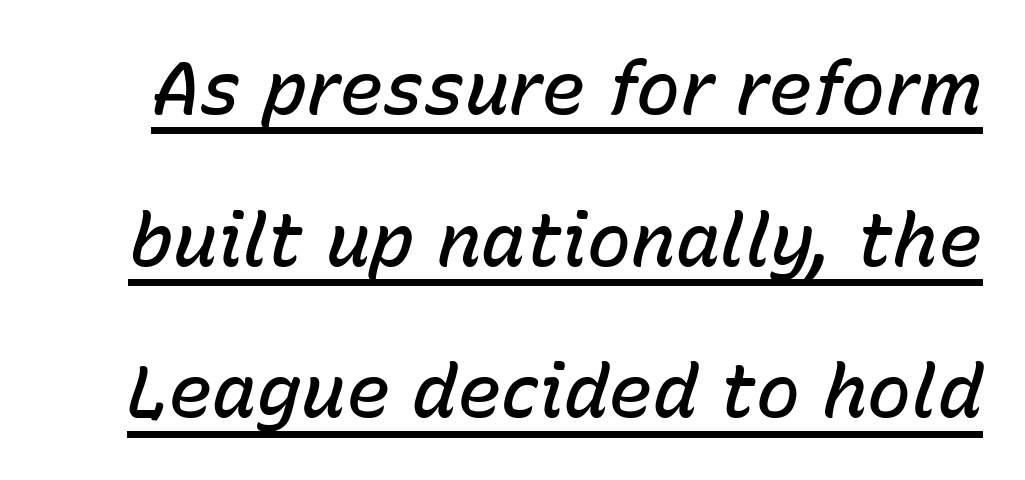
{"italic": "yes", "lean": "right", "slant_degrees": 15, "bold": "semi", "weight": "semibold", "width": "normal", "stroke_contrast": "low", "x_height": "medium", "monospaced": "no", "underline": "yes", "line_spacing": "loose", "line_spacing_ratio": 2.05, "letter_spacing": "normal", "letter_spacing_em": 0.0, "glyph_px": 74}
